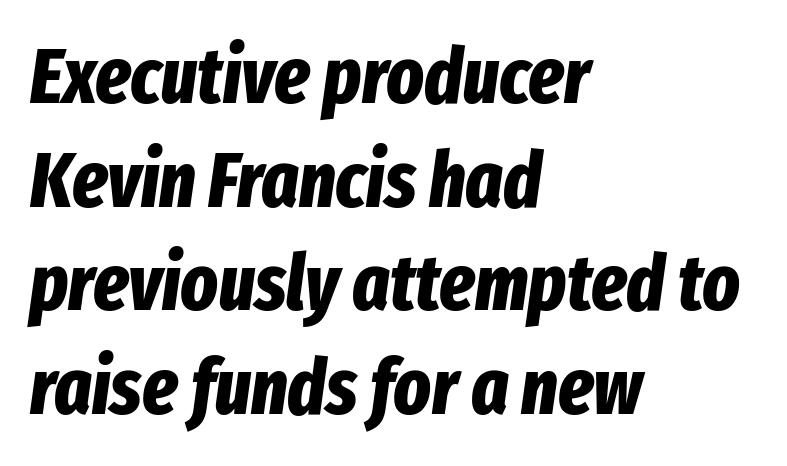
Q: Is the text bold? A: Yes.
Q: Is the text italic (slanted)? A: Yes, it leans right by about 8 degrees.
Q: Is the text underlined? A: No.
Q: How is the paragraph aligned? A: Left-aligned.
Q: Is the spacing between letters normal or unusually wide? A: Normal.
Q: Is the spacing between lines tight, normal or loose? A: Normal.
Q: Width (condensed, normal, or wide)? A: Condensed.
Q: Stroke contrast? A: Low.
Q: x-height? A: Medium.
Q: Monospaced? A: No.
